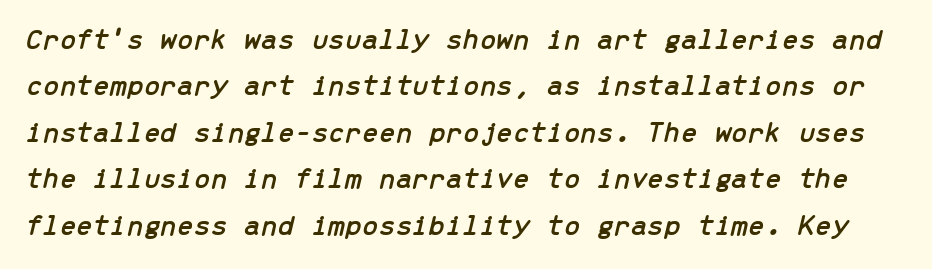
A clean baseline with only descenders dipping below it. This sample uses plain, unmodified letter spacing. Note the uniform advance width — an 'i' takes as much space as an 'm'. Notice how descenders clear the ascenders below comfortably — that's standard leading. The font's italic variant was chosen for this text.
